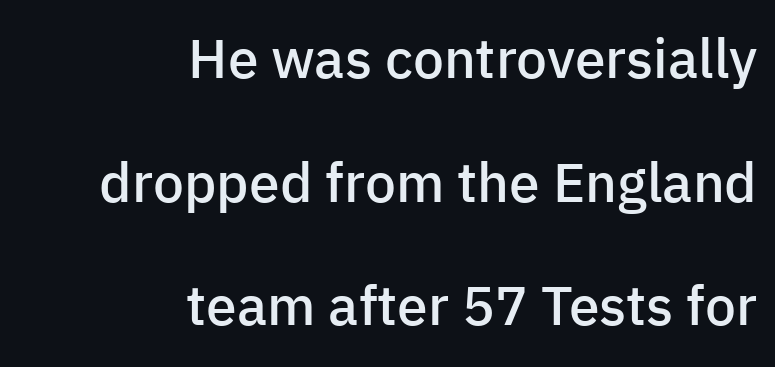
Characters remain perfectly vertical along every line. The glyphs in this specimen are sans serif. The typesetting leans somewhat heavy: a semibold. The letterforms sit shoulder to shoulder at normal distance. Horizontal bands of white between lines are thick stripes. If you drew a ruler down the right edge, every line would touch it.
